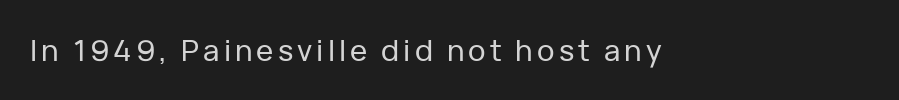
Is this a fixed-width face? No — the glyphs have proportional, varying widths. A bare baseline throughout the passage. This sample uses an upright cut, with every glyph sitting square on the baseline. Classification — sans serif.
